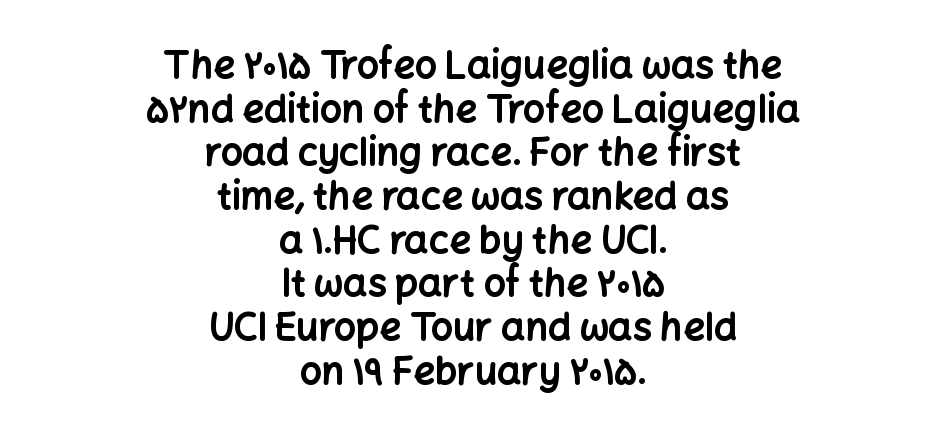
Q: Is the text bold? A: Yes.
Q: Is the text italic (slanted)? A: No, it is upright.
Q: Is the typeface a serif or a sans-serif typeface? A: Sans-serif.
Q: Is the text underlined? A: No.
Q: How is the paragraph aligned? A: Centered.
Q: Is the spacing between letters normal or unusually wide? A: Normal.
Q: Is the spacing between lines tight, normal or loose? A: Tight.
Q: Width (condensed, normal, or wide)? A: Normal.
Q: Stroke contrast? A: Low.
Q: x-height? A: Medium.
Q: Monospaced? A: No.
